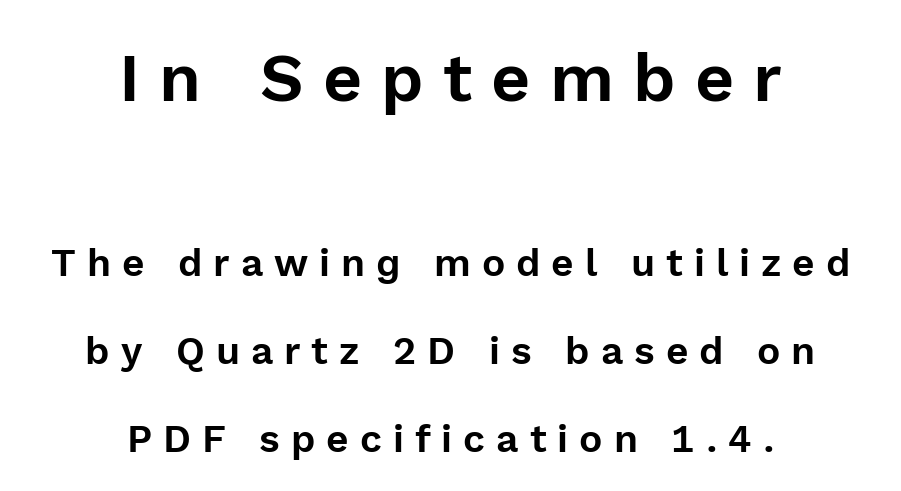
The image shows 68 px sans-serif type, upright; set centered, loose line spacing (2.25x), unusually wide letter spacing (+0.28 em), not underlined; the first (top) block is 1.74x larger; a medium x-height.
